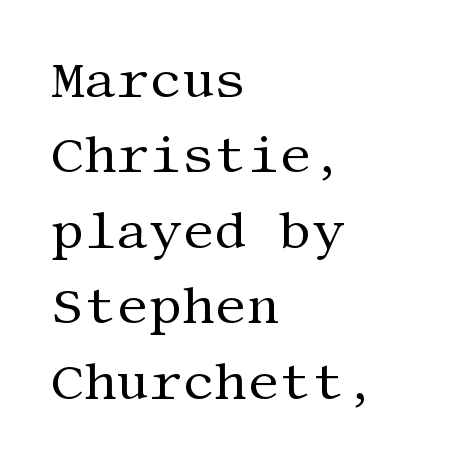
The image shows 51 px regular-weight serif type, upright; set left-aligned, normal line spacing (1.48x), normal letter spacing, not underlined; medium stroke contrast and a large x-height.
